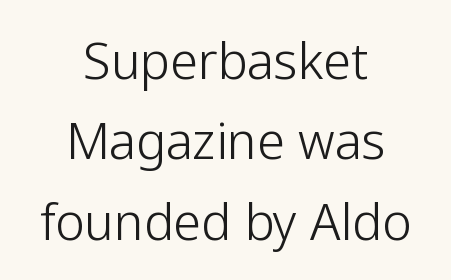
{"serif": "no", "italic": "no", "bold": "no", "weight": "light", "width": "normal", "stroke_contrast": "low", "x_height": "medium", "monospaced": "no", "underline": "no", "align": "center", "line_spacing": "normal", "line_spacing_ratio": 1.61, "letter_spacing": "normal", "letter_spacing_em": 0.0, "glyph_px": 50}
